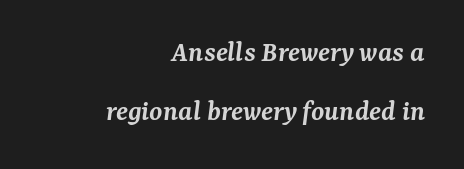
Q: Is the text bold? A: Semi-bold.
Q: Is the text italic (slanted)? A: Yes, it leans right by about 7 degrees.
Q: Is the typeface a serif or a sans-serif typeface? A: Serif.
Q: Is the text underlined? A: No.
Q: How is the paragraph aligned? A: Right-aligned.
Q: Is the spacing between letters normal or unusually wide? A: Normal.
Q: Is the spacing between lines tight, normal or loose? A: Loose.
Q: Width (condensed, normal, or wide)? A: Normal.
Q: Stroke contrast? A: Medium.
Q: x-height? A: Medium.
Q: Monospaced? A: No.
